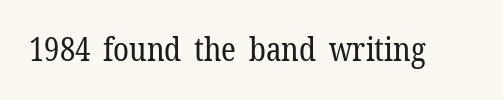
Q: Is the text bold? A: No.
Q: Is the text italic (slanted)? A: No, it is upright.
Q: Is the typeface a serif or a sans-serif typeface? A: Serif.
Q: Is the text underlined? A: No.
Q: Is the spacing between letters normal or unusually wide? A: Normal.
Q: Width (condensed, normal, or wide)? A: Normal.
Q: Stroke contrast? A: Low.
Q: x-height? A: Medium.
Q: Monospaced? A: No.
